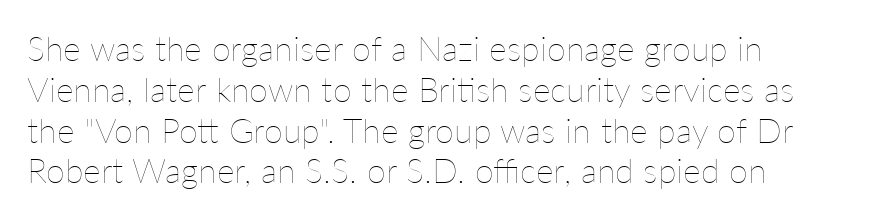
Think of a printed novel: that variable character pitch is what you see here. This reads as an unemphasized weight, regular at the heaviest. Honestly, there is no underline to notice here at all. The type is set solid horizontally, with unmodified tracking. It's the straight-up-and-down kind of type.
